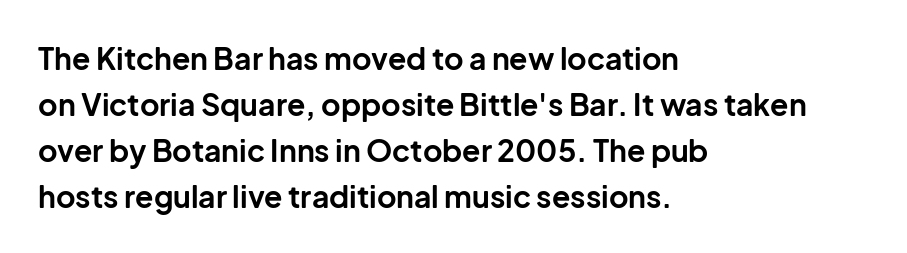
The image shows 30 px bold sans-serif type, upright; set left-aligned, normal line spacing (1.53x), normal letter spacing, not underlined; low stroke contrast and a medium x-height.
